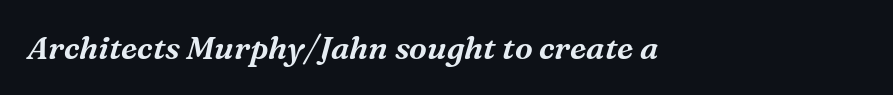
{"serif": "yes", "italic": "yes", "lean": "right", "slant_degrees": 16, "width": "normal", "stroke_contrast": "medium", "x_height": "medium", "monospaced": "no", "underline": "no", "letter_spacing": "normal", "letter_spacing_em": 0.0, "glyph_px": 32}
